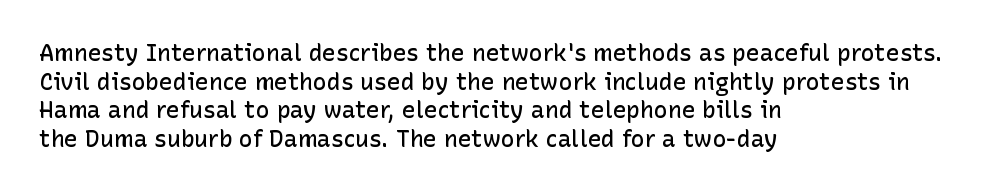
{"italic": "no", "bold": "semi", "underline": "no", "align": "left", "line_spacing": "normal", "line_spacing_ratio": 1.25, "letter_spacing": "normal", "letter_spacing_em": 0.0, "glyph_px": 23}
